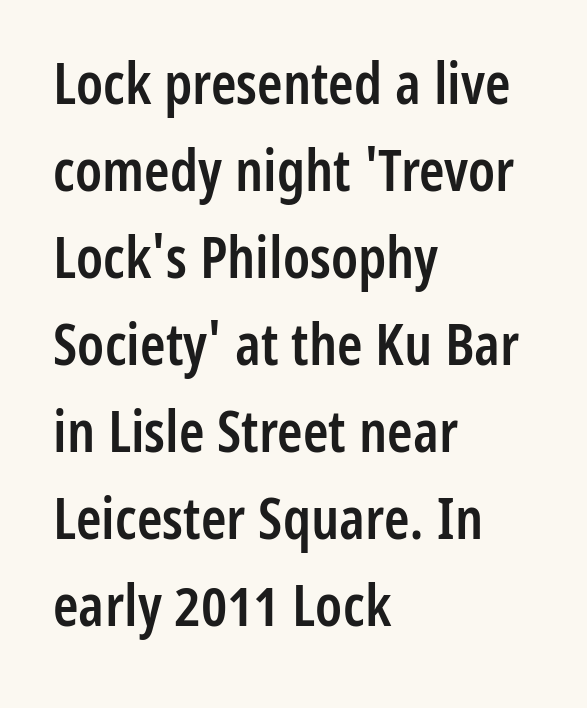
Quick note: underline off. Is there any slant? The stems are plumb. Interline gaps are of average width in this sample. Nope, no serifs anywhere on these letters. Look at the stroke-to-counter ratio: somewhat heavy, a semibold. The rendering keeps characters at their native spacing.
